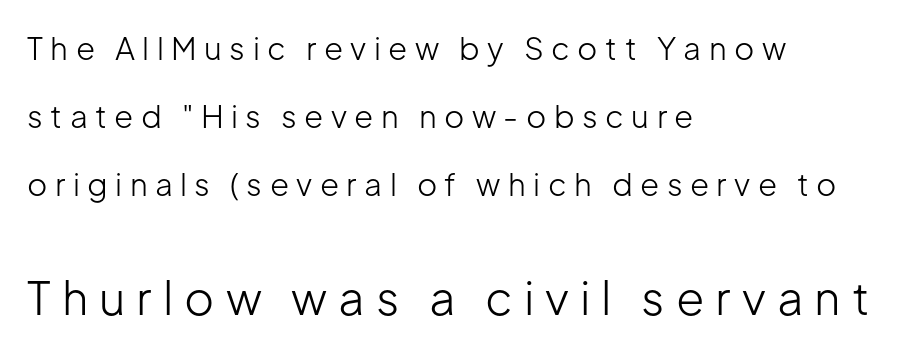
{"serif": "no", "italic": "no", "bold": "no", "weight": "light", "width": "normal", "stroke_contrast": "low", "x_height": "medium", "monospaced": "no", "underline": "no", "align": "left", "line_spacing": "loose", "line_spacing_ratio": 2.19, "letter_spacing": "wide", "letter_spacing_em": 0.24, "larger_block": "second", "size_ratio": 1.48, "glyph_px": 46}
